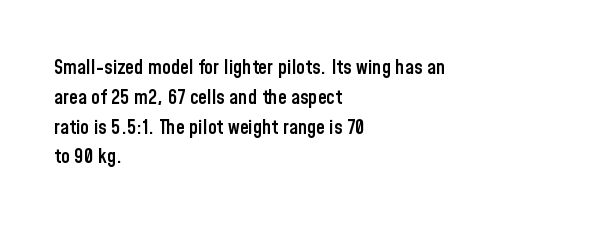
Q: Is the text bold? A: Semi-bold.
Q: Is the text italic (slanted)? A: No, it is upright.
Q: Is the text underlined? A: No.
Q: How is the paragraph aligned? A: Left-aligned.
Q: Is the spacing between letters normal or unusually wide? A: Normal.
Q: Is the spacing between lines tight, normal or loose? A: Normal.
